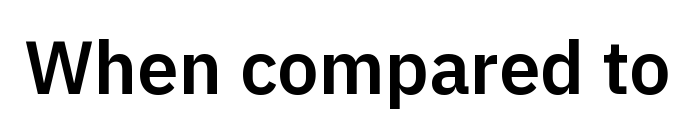
This is sans-serif lettering, the kind often seen on screens and signage. Nobody touched the tracking dial on this one. Clear beneath every line of the passage. Quick note: not italic, upright. This sample has the flowing, uneven cadence of proportional lettering.
